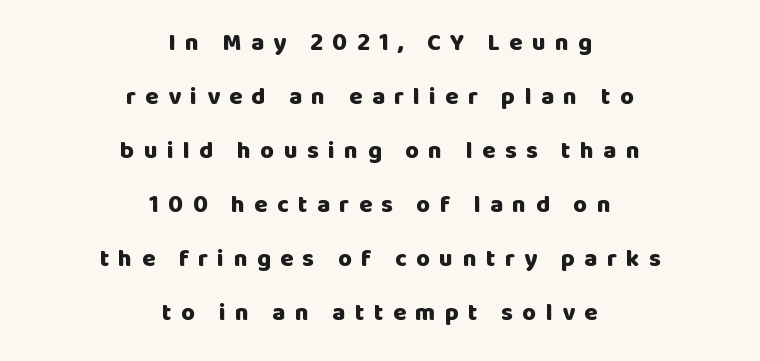
{"italic": "no", "bold": "yes", "underline": "no", "align": "center", "line_spacing": "loose", "line_spacing_ratio": 2.25, "letter_spacing": "wide", "letter_spacing_em": 0.39, "glyph_px": 24}
